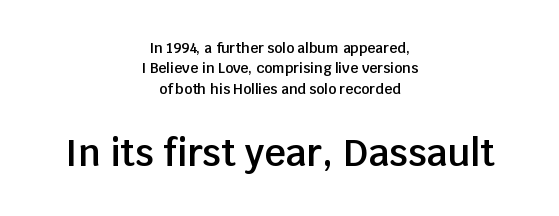
Each letter keeps its own natural width here, so spacing adapts to shape. Nothing unusual about the tracking: characters are spaced as the font intends. Each line is balanced around a shared central axis. The typeface chosen for these lines omits serifs. This is roman type, the default non-slanted kind.
